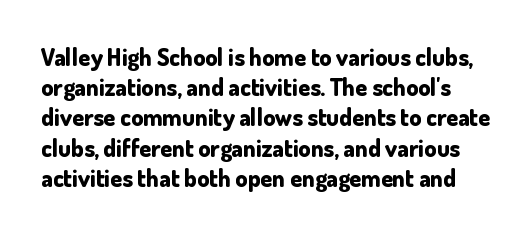
{"italic": "no", "bold": "yes", "underline": "no", "line_spacing": "normal", "line_spacing_ratio": 1.26, "letter_spacing": "normal", "letter_spacing_em": 0.0, "glyph_px": 24}
